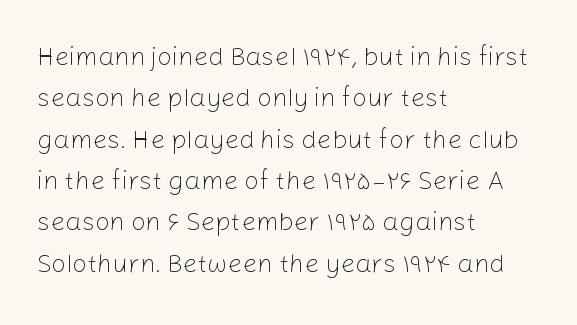
Each stroke keeps to a modest, everyday thickness or less. Whoever set this chose a conventional vertical rhythm. Caption: multi-line text, flush left, ragged right. Underlining? Definitely not there.
